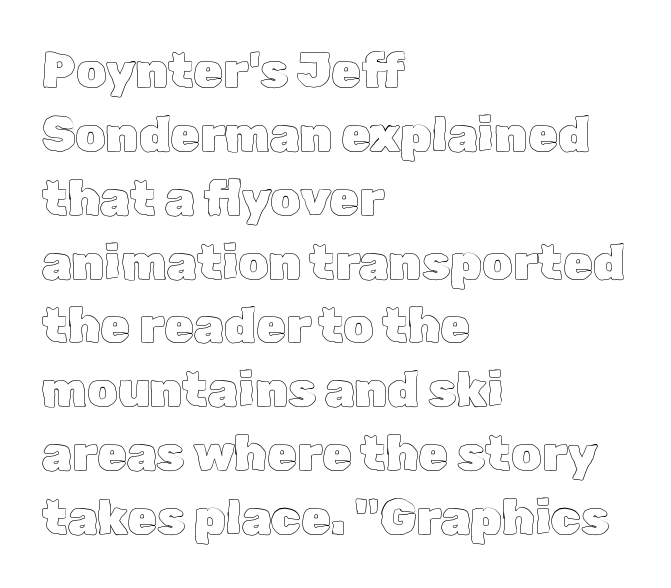
The image shows 48 px text type, upright; set left-aligned, normal line spacing (1.33x), normal letter spacing, not underlined; a medium x-height.
